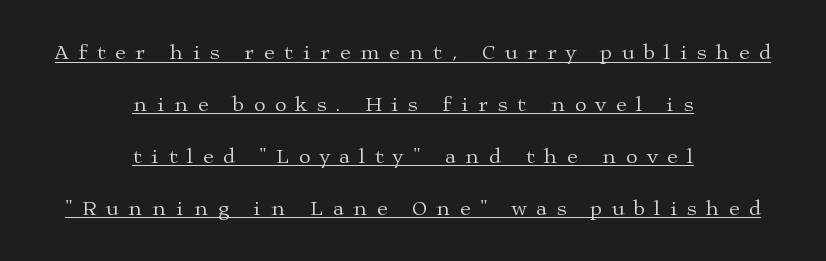
The image shows 21 px text type, upright; set centered, loose line spacing (2.47x), unusually wide letter spacing (+0.46 em), underlined.
